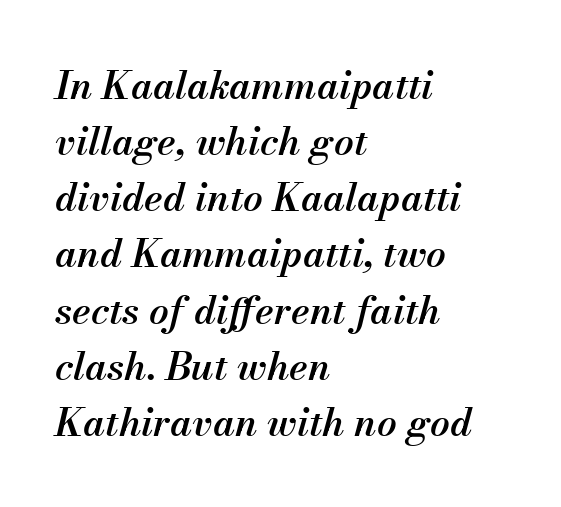
The image shows 39 px semibold type, italic (leaning right); set left-aligned, normal line spacing (1.44x), normal letter spacing, not underlined; medium stroke contrast and a small x-height.
